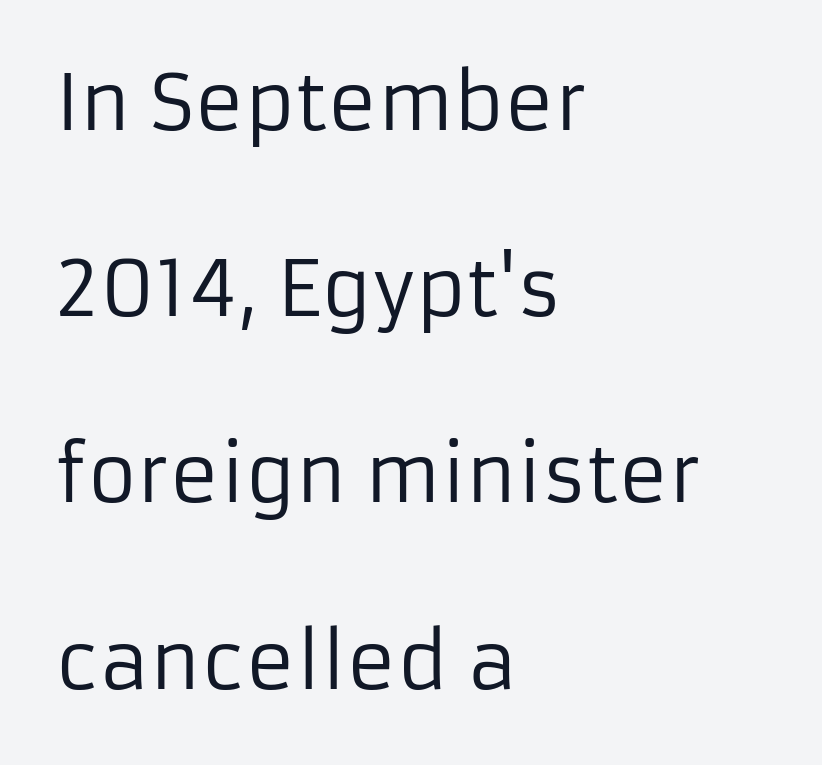
{"serif": "no", "italic": "no", "bold": "no", "weight": "regular", "width": "normal", "stroke_contrast": "low", "x_height": "medium", "monospaced": "no", "underline": "no", "align": "left", "line_spacing": "loose", "line_spacing_ratio": 2.45, "letter_spacing": "normal", "letter_spacing_em": 0.0, "glyph_px": 76}
